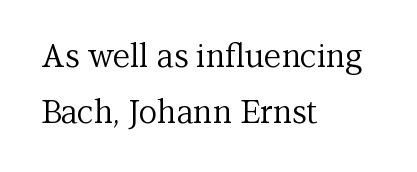
Q: Is the text bold? A: No.
Q: Is the text italic (slanted)? A: No, it is upright.
Q: Is the typeface a serif or a sans-serif typeface? A: Serif.
Q: Is the text underlined? A: No.
Q: How is the paragraph aligned? A: Left-aligned.
Q: Is the spacing between letters normal or unusually wide? A: Normal.
Q: Width (condensed, normal, or wide)? A: Normal.
Q: Stroke contrast? A: Medium.
Q: x-height? A: Medium.
Q: Monospaced? A: No.
